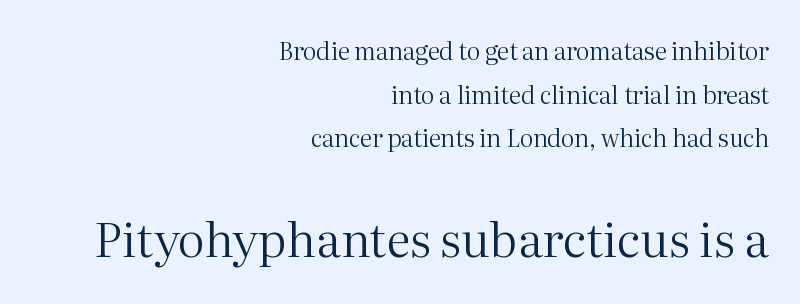
Q: Is the text bold? A: No.
Q: Is the text italic (slanted)? A: No, it is upright.
Q: Is the typeface a serif or a sans-serif typeface? A: Serif.
Q: Is the text underlined? A: No.
Q: How is the paragraph aligned? A: Right-aligned.
Q: Is the spacing between letters normal or unusually wide? A: Normal.
Q: Which block of text is set in a larger size, the first (top) or the second (bottom)? A: The second (bottom) one.
Q: Width (condensed, normal, or wide)? A: Normal.
Q: Stroke contrast? A: Medium.
Q: x-height? A: Medium.
Q: Monospaced? A: No.
